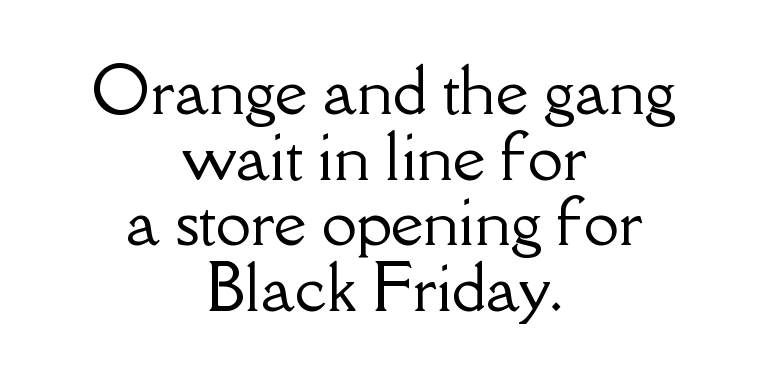
{"serif": "yes", "italic": "no", "width": "normal", "stroke_contrast": "low", "x_height": "small", "monospaced": "no", "underline": "no", "align": "center", "line_spacing": "tight", "line_spacing_ratio": 1.04, "letter_spacing": "normal", "letter_spacing_em": 0.0, "glyph_px": 63}
